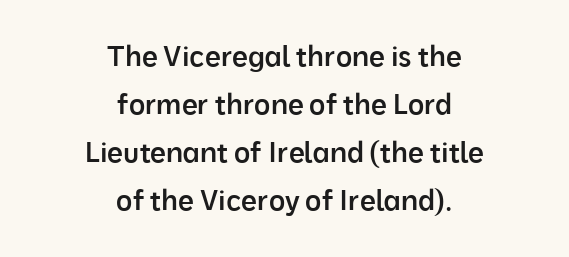
The image shows 28 px semibold sans-serif type, upright; set centered, line spacing 1.72x, normal letter spacing, not underlined; low stroke contrast and a medium x-height.
